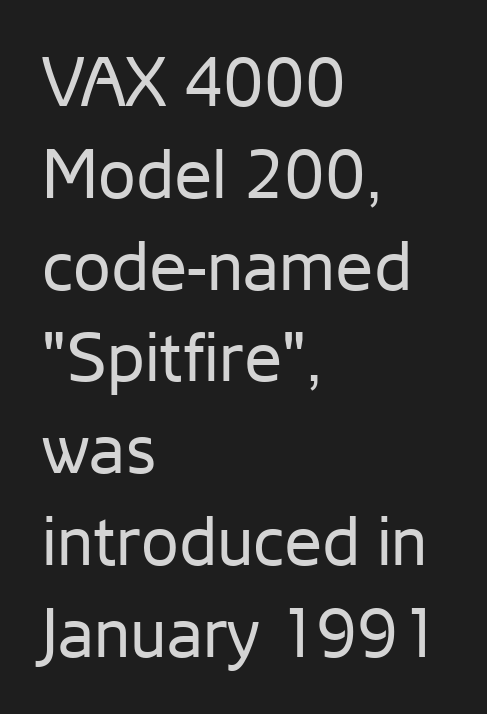
Q: Is the text bold? A: No.
Q: Is the text italic (slanted)? A: No, it is upright.
Q: Is the typeface a serif or a sans-serif typeface? A: Sans-serif.
Q: Is the text underlined? A: No.
Q: How is the paragraph aligned? A: Left-aligned.
Q: Is the spacing between letters normal or unusually wide? A: Normal.
Q: Is the spacing between lines tight, normal or loose? A: Normal.
Q: Width (condensed, normal, or wide)? A: Normal.
Q: Stroke contrast? A: Low.
Q: x-height? A: Medium.
Q: Monospaced? A: No.
